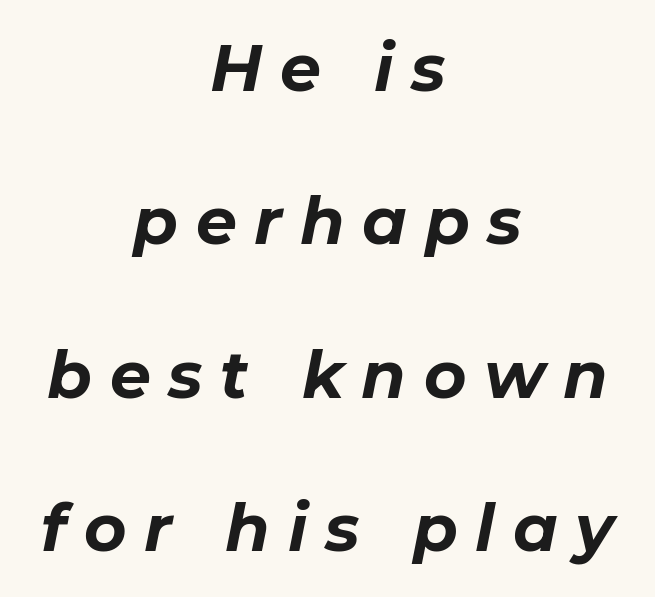
Designer's note — italics engaged. Set as a true bold cut, around the 700 mark. Note the varied advance widths — an 'i' is clearly narrower than an 'm'. A typesetter would call this heavily tracked-out type.
